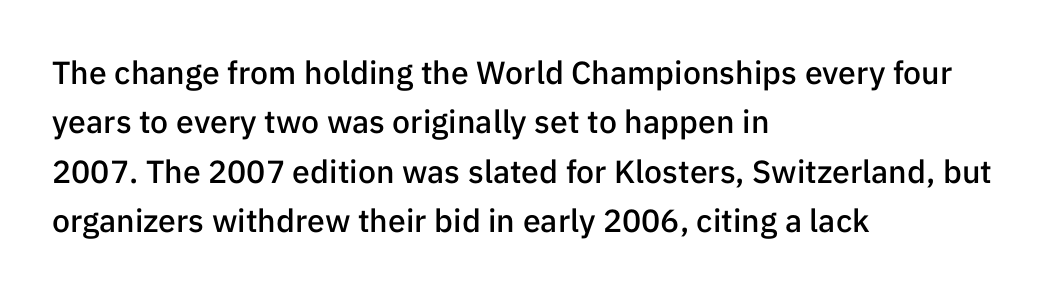
{"serif": "no", "italic": "no", "bold": "semi", "weight": "semibold", "width": "normal", "stroke_contrast": "low", "x_height": "medium", "monospaced": "no", "underline": "no", "align": "left", "line_spacing": "normal", "line_spacing_ratio": 1.54, "letter_spacing": "normal", "letter_spacing_em": 0.0, "glyph_px": 32}
